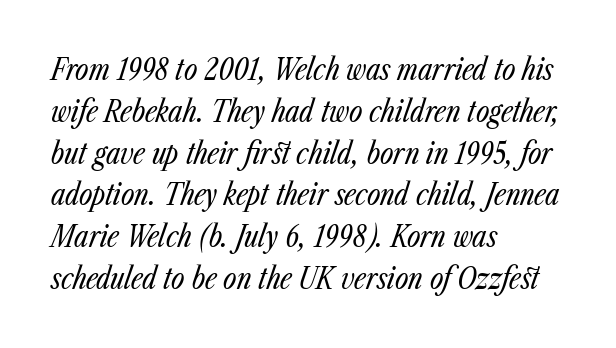
The weight tops out at a normal text grade. Compared with typical body copy, the letter spacing here is the same. You can tell it's italic because the verticals aren't actually vertical. Spacing verdict: proportional, widths tailored to each character. Lines of text with bare space underneath. This rendering uses left alignment, leaving the right contour irregular.
